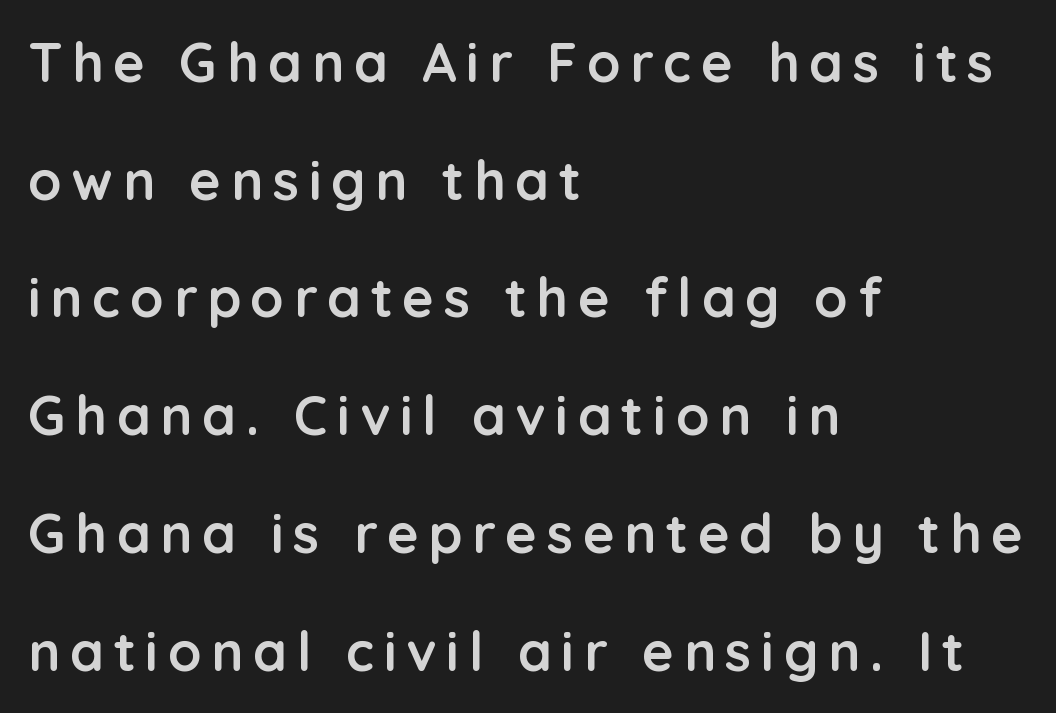
{"serif": "no", "italic": "no", "bold": "yes", "weight": "semibold", "width": "normal", "stroke_contrast": "low", "x_height": "medium", "monospaced": "no", "underline": "no", "align": "left", "line_spacing": "loose", "line_spacing_ratio": 2.18, "glyph_px": 54}
